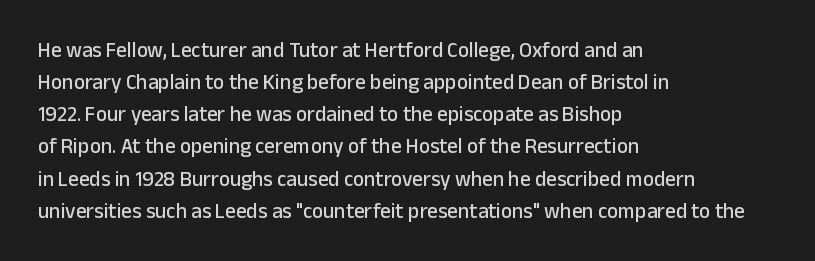
The image shows 21 px text type, upright; set left-aligned, normal line spacing (1.53x), normal letter spacing, not underlined.
